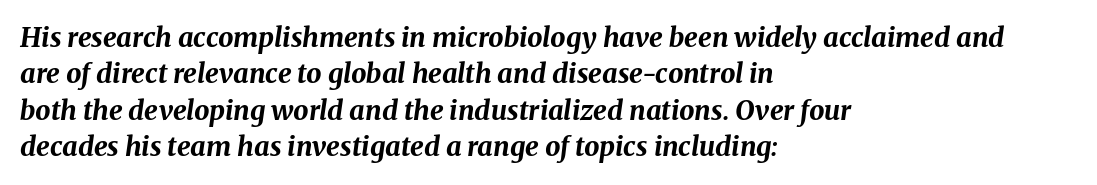
Q: Is the text bold? A: Yes.
Q: Is the text italic (slanted)? A: Yes, it leans right by about 8 degrees.
Q: Is the text underlined? A: No.
Q: How is the paragraph aligned? A: Left-aligned.
Q: Is the spacing between letters normal or unusually wide? A: Normal.
Q: Is the spacing between lines tight, normal or loose? A: Normal.
